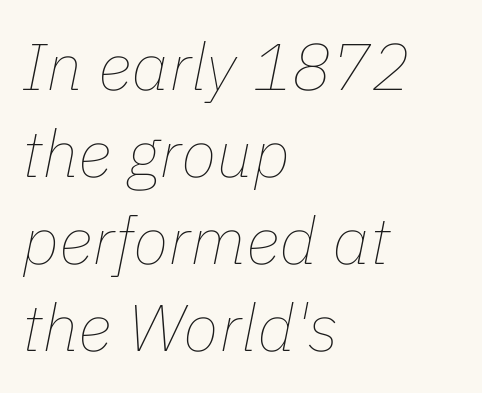
{"italic": "yes", "lean": "right", "slant_degrees": 11, "bold": "no", "weight": "thin", "width": "normal", "stroke_contrast": "low", "x_height": "medium", "monospaced": "no", "underline": "no", "align": "left", "line_spacing": "normal", "line_spacing_ratio": 1.32, "letter_spacing": "normal", "letter_spacing_em": 0.0, "glyph_px": 66}
